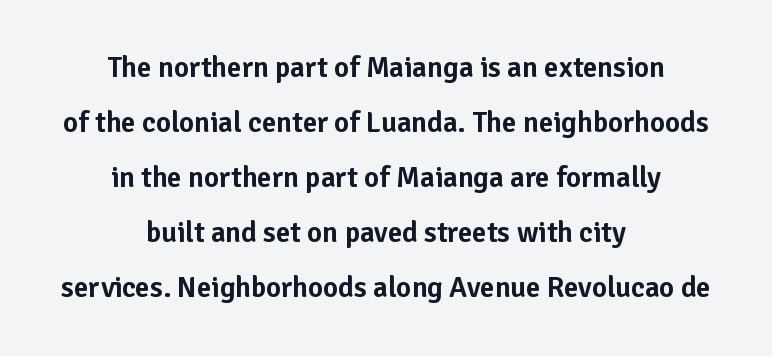
The image shows 29 px sans-serif type, upright; set centered, loose line spacing (1.9x), normal letter spacing, not underlined; low stroke contrast and a medium x-height.
